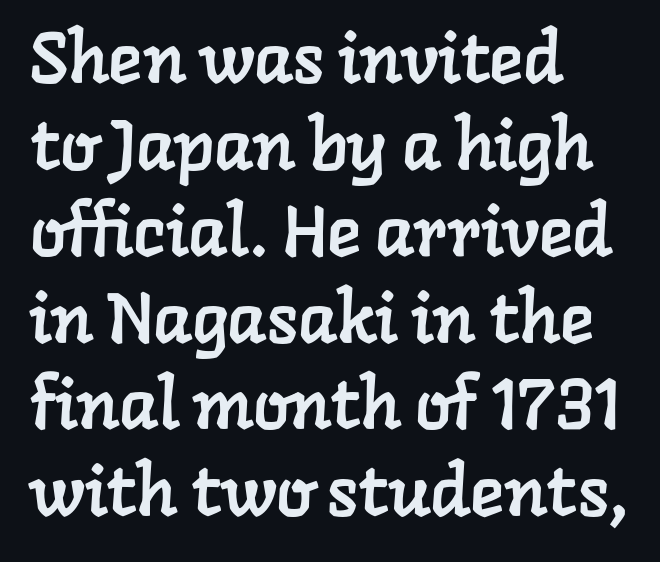
The image shows 71 px serif type; set left-aligned, line spacing 1.22x, normal letter spacing, not underlined; low stroke contrast and a medium x-height.
